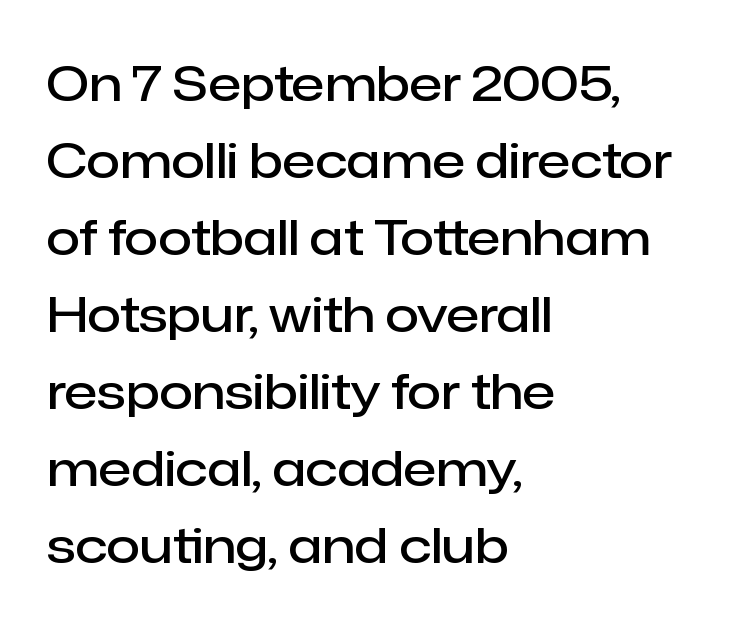
Q: Is the text bold? A: Semi-bold.
Q: Is the text italic (slanted)? A: No, it is upright.
Q: Is the typeface a serif or a sans-serif typeface? A: Sans-serif.
Q: Is the text underlined? A: No.
Q: How is the paragraph aligned? A: Left-aligned.
Q: Is the spacing between letters normal or unusually wide? A: Normal.
Q: Is the spacing between lines tight, normal or loose? A: Normal.
Q: Width (condensed, normal, or wide)? A: Normal.
Q: Stroke contrast? A: Low.
Q: x-height? A: Medium.
Q: Monospaced? A: No.
